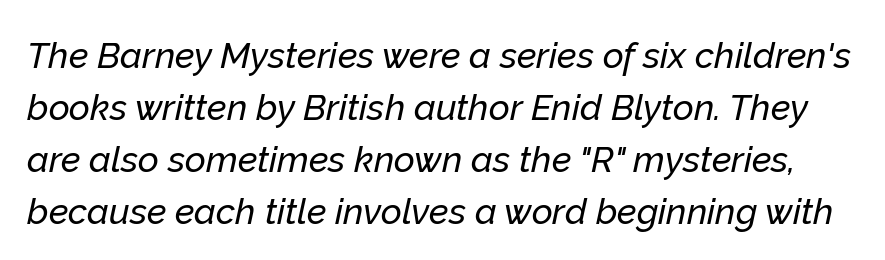
Varying glyph widths throughout — classic text-font behaviour. Beneath every word, the page is bare. The rendering uses a moderate line-height, typical for paragraphs. Caption: standard tracking, unaltered. Quick note: italic.
